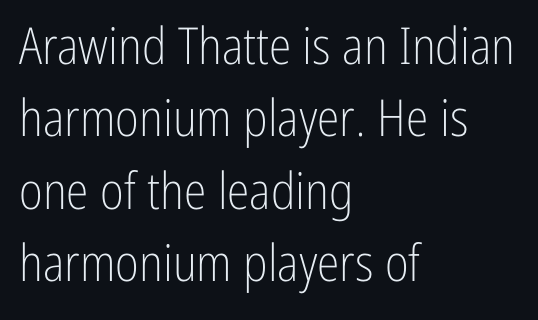
The image shows 51 px light, condensed sans-serif type, upright; set left-aligned, normal line spacing (1.42x), normal letter spacing, not underlined; low stroke contrast and a medium x-height.
